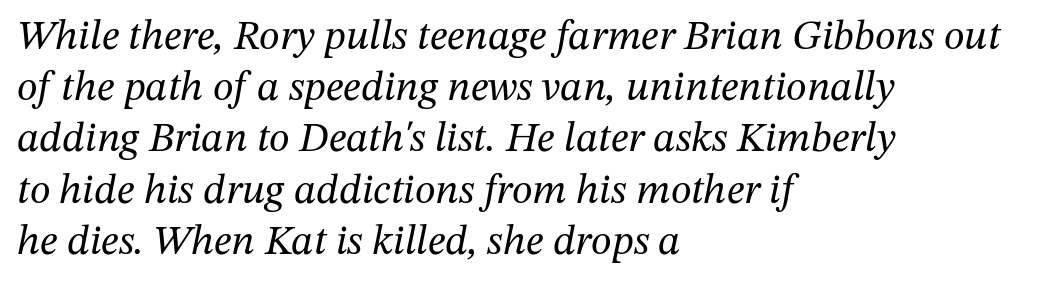
Q: Is the text bold? A: No.
Q: Is the text italic (slanted)? A: Yes, it leans right by about 12 degrees.
Q: Is the typeface a serif or a sans-serif typeface? A: Serif.
Q: Is the text underlined? A: No.
Q: How is the paragraph aligned? A: Left-aligned.
Q: Is the spacing between letters normal or unusually wide? A: Normal.
Q: Width (condensed, normal, or wide)? A: Normal.
Q: Stroke contrast? A: Medium.
Q: x-height? A: Medium.
Q: Monospaced? A: No.
